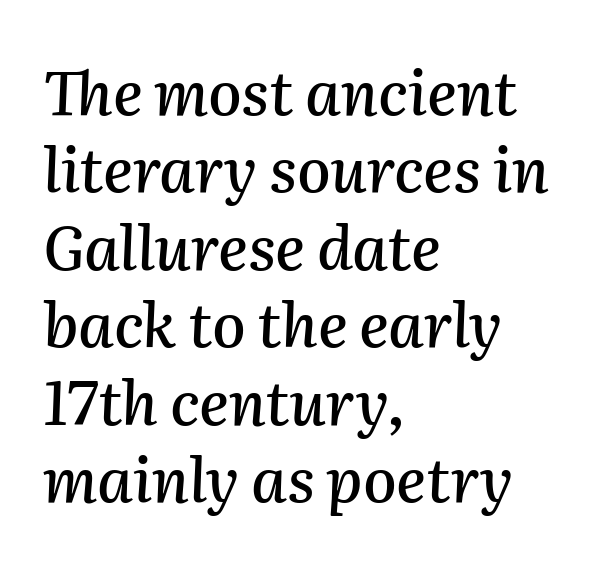
The image shows 61 px text type, italic (leaning right); set left-aligned, normal line spacing (1.27x), normal letter spacing, not underlined; medium stroke contrast and a medium x-height.
